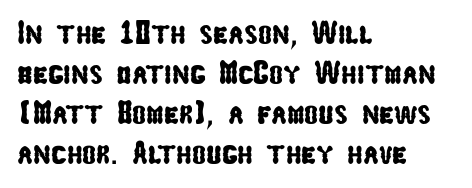
{"serif": "no", "width": "condensed", "stroke_contrast": "low", "x_height": "medium", "monospaced": "no", "underline": "no", "align": "left", "line_spacing_ratio": 1.21, "letter_spacing": "normal", "letter_spacing_em": 0.0, "glyph_px": 33}
